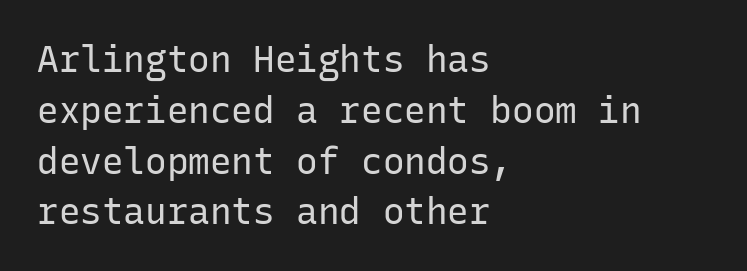
The letters march in equal steps, a hallmark of fixed-pitch type. The area under the type is left untouched. Students, note that the glyphs here touch the page at normal intervals. It's the straight-up-and-down kind of type. Unlike a traditional serif, this face leaves its strokes unadorned. Typeset ragged right — the left edge is the straight one.
